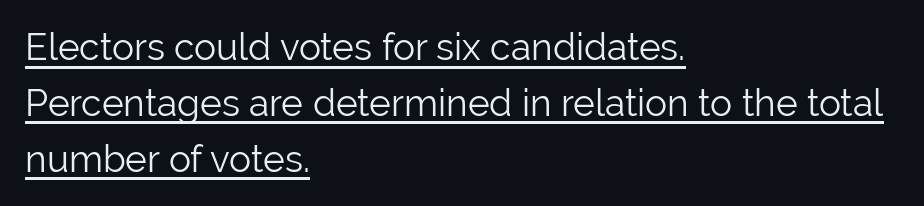
{"serif": "no", "italic": "no", "bold": "no", "weight": "light", "width": "normal", "stroke_contrast": "low", "x_height": "medium", "monospaced": "no", "underline": "yes", "align": "left", "line_spacing": "normal", "line_spacing_ratio": 1.51, "letter_spacing": "normal", "letter_spacing_em": 0.0, "glyph_px": 37}
